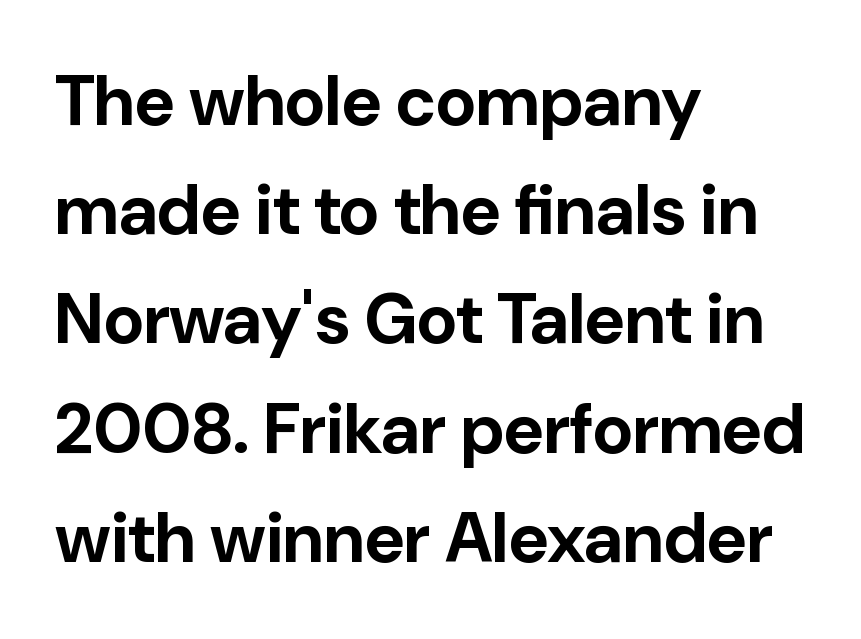
Each letter keeps its own natural width here, so spacing adapts to shape. Which margin do the lines hug? The left one — the right edge is uneven. Between one letter and the next there's only the usual sliver of space. Normally led — the rows are evenly, conventionally spaced. When letters stand straight like this, we call the style roman or upright. Nothing sits at the stroke ends, so this counts as sans-serif.
